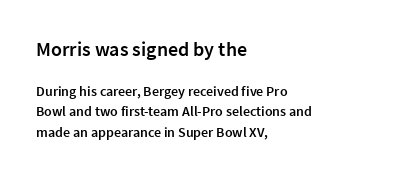
The image shows 20 px text type, upright; set left-aligned, normal line spacing (1.48x), normal letter spacing, not underlined; the first (top) block is 1.43x larger.
